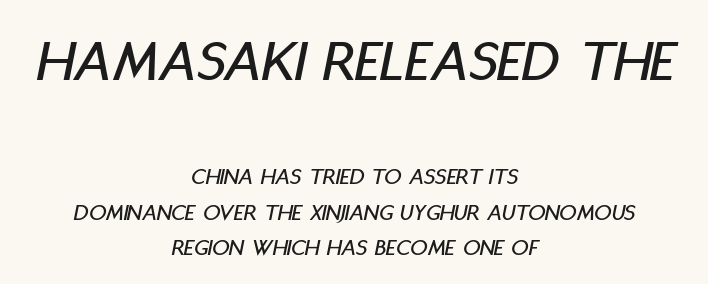
The image shows 61 px condensed type, italic (leaning right); set centered, normal line spacing (1.47x), normal letter spacing, not underlined; the first (top) block is 2.54x larger; low stroke contrast and a large x-height.
